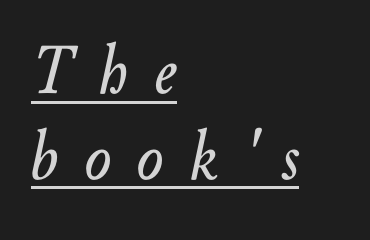
{"italic": "yes", "lean": "right", "slant_degrees": 10, "width": "normal", "stroke_contrast": "low", "x_height": "small", "monospaced": "no", "underline": "yes", "align": "left", "line_spacing_ratio": 1.21, "letter_spacing": "wide", "letter_spacing_em": 0.37, "glyph_px": 71}
